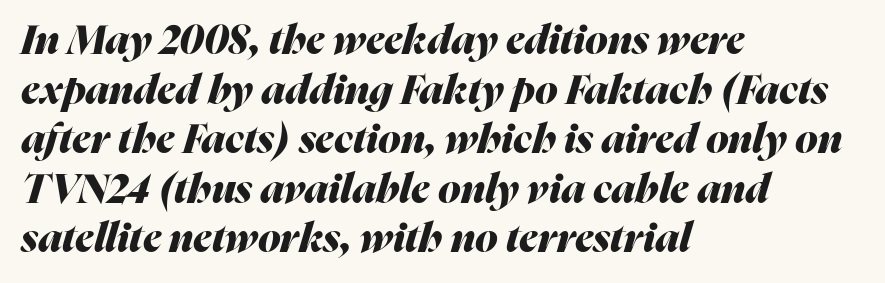
Q: Is the text bold? A: Yes.
Q: Is the text italic (slanted)? A: Yes, it leans right by about 16 degrees.
Q: Is the text underlined? A: No.
Q: How is the paragraph aligned? A: Left-aligned.
Q: Is the spacing between letters normal or unusually wide? A: Normal.
Q: Width (condensed, normal, or wide)? A: Normal.
Q: Stroke contrast? A: Medium.
Q: x-height? A: Medium.
Q: Monospaced? A: No.
